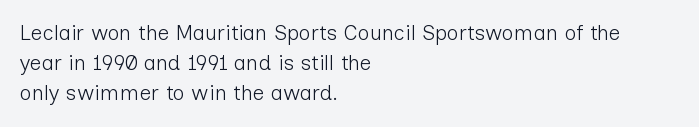
Compared with typical body copy, the letter spacing here is the same. The text block is weighted toward the left margin, trailing off unevenly rightward. The foot of each line stays bare and open. Evenly set lines give the paragraph a standard silhouette. Stroke thickness stays within the range of a standard reading face or lighter.
